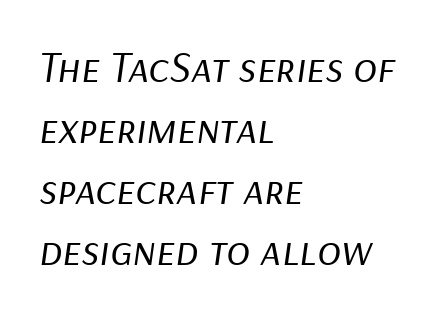
Q: Is the text bold? A: No.
Q: Is the text italic (slanted)? A: Yes, it leans right by about 9 degrees.
Q: Is the text underlined? A: No.
Q: How is the paragraph aligned? A: Left-aligned.
Q: Is the spacing between letters normal or unusually wide? A: Normal.
Q: Is the spacing between lines tight, normal or loose? A: Normal.
Q: Width (condensed, normal, or wide)? A: Normal.
Q: Stroke contrast? A: Low.
Q: x-height? A: Medium.
Q: Monospaced? A: No.
